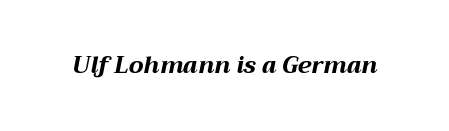
{"italic": "yes", "lean": "right", "slant_degrees": 12, "bold": "yes", "underline": "no", "letter_spacing": "normal", "letter_spacing_em": 0.0, "glyph_px": 23}
